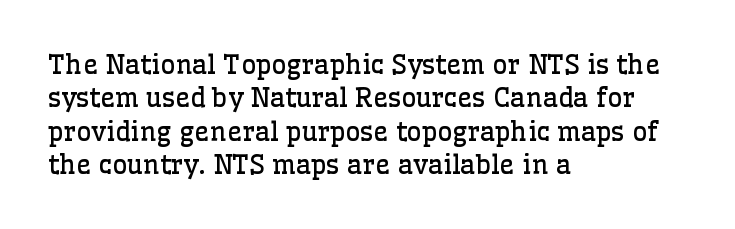
Compared with typical paragraphs, the rows here are spaced about the same. The letters stand straight up with perfectly vertical stems. Short and long lines alike share a common starting point at left. Is the stroke heavy? The answer is a plain regular-or-lighter. In terms of letterspacing, this is plain default setting. Just letters on the line, the space beneath them empty.
